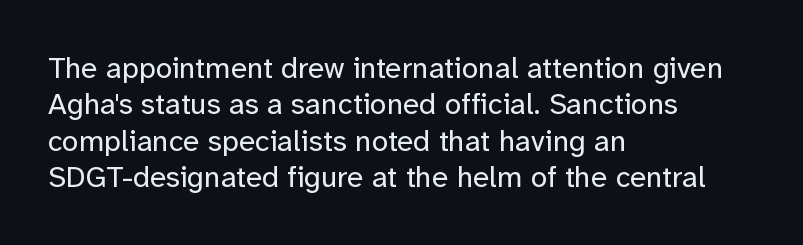
The image shows 30 px regular-weight sans-serif type, upright; set left-aligned, line spacing 1.21x, normal letter spacing, not underlined; low stroke contrast and a medium x-height.
